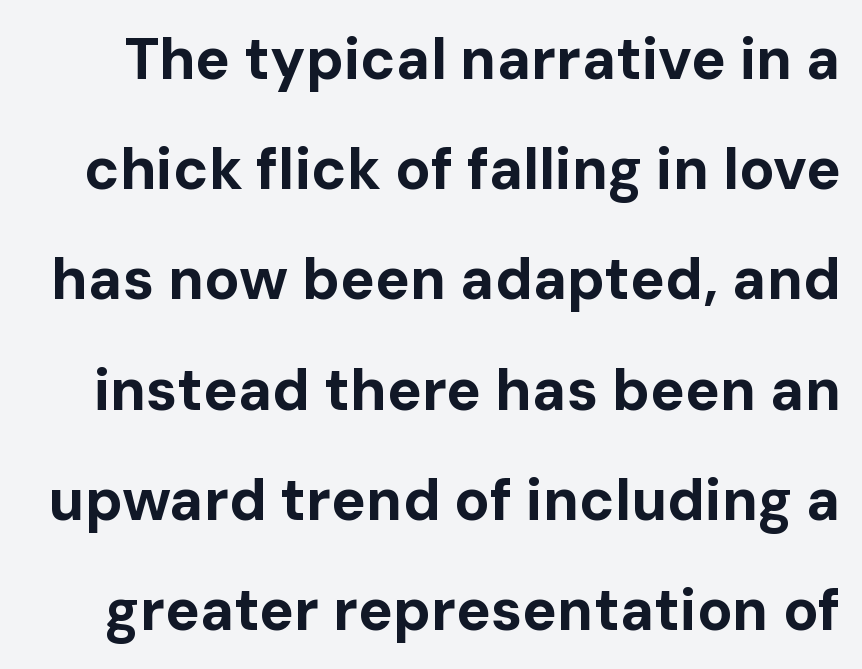
Every character sits straight up, as roman type does. This is sans-serif lettering, the kind often seen on screens and signage. Each word holds together tightly as a unit, with standard inter-letter gaps. The passage shown is not underscored anywhere. Its strokes are broad and dark, the hallmark of bold type. This sample trades compactness for vertical openness between lines.
